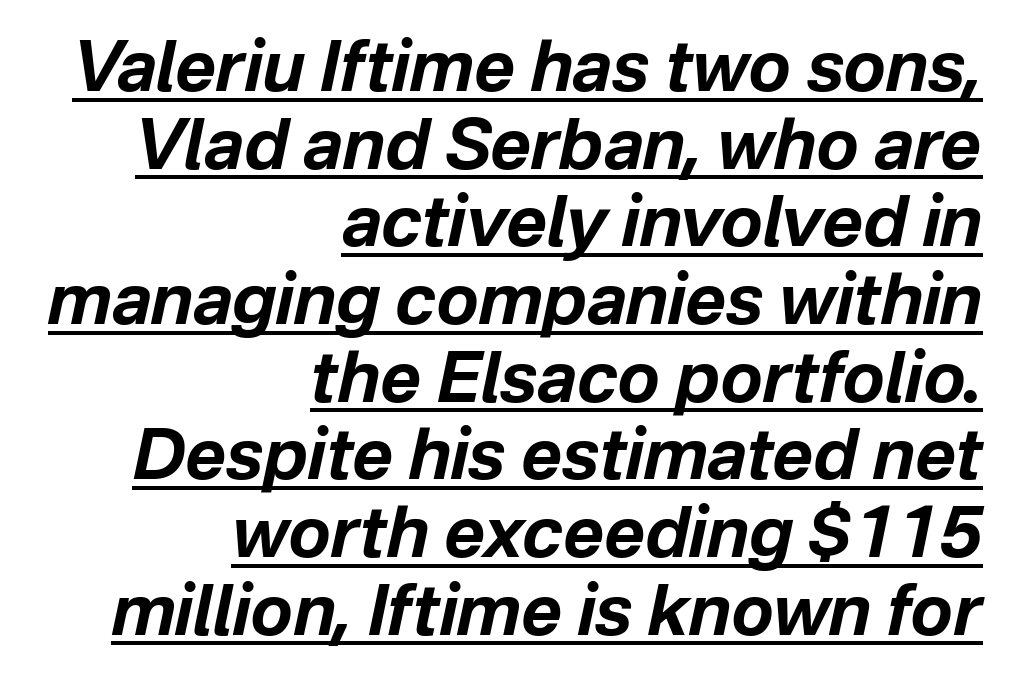
{"italic": "yes", "lean": "right", "slant_degrees": 12, "bold": "yes", "weight": "bold", "width": "normal", "stroke_contrast": "low", "x_height": "medium", "monospaced": "no", "underline": "yes", "align": "right", "line_spacing": "tight", "line_spacing_ratio": 1.11, "letter_spacing": "normal", "letter_spacing_em": 0.0, "glyph_px": 70}
